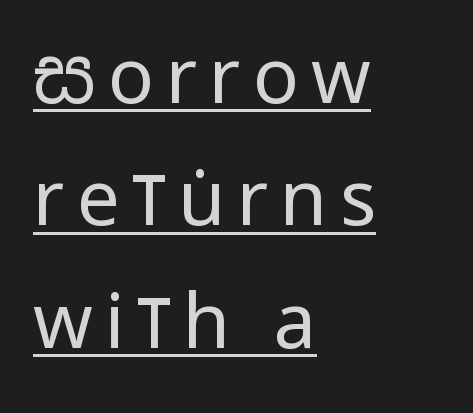
The image shows 76 px regular-weight, condensed sans-serif type, upright; set left-aligned, normal line spacing (1.61x), underlined; low stroke contrast and a large x-height.
